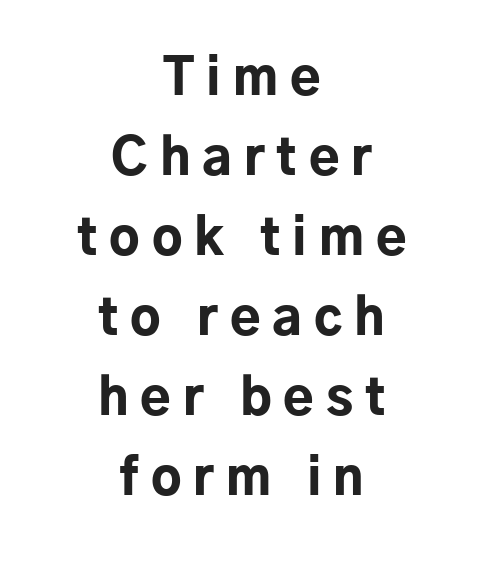
Q: Is the text bold? A: Yes.
Q: Is the text italic (slanted)? A: No, it is upright.
Q: Is the typeface a serif or a sans-serif typeface? A: Sans-serif.
Q: Is the text underlined? A: No.
Q: How is the paragraph aligned? A: Centered.
Q: Is the spacing between letters normal or unusually wide? A: Unusually wide.
Q: Is the spacing between lines tight, normal or loose? A: Normal.
Q: Width (condensed, normal, or wide)? A: Normal.
Q: Stroke contrast? A: Low.
Q: x-height? A: Medium.
Q: Monospaced? A: No.
